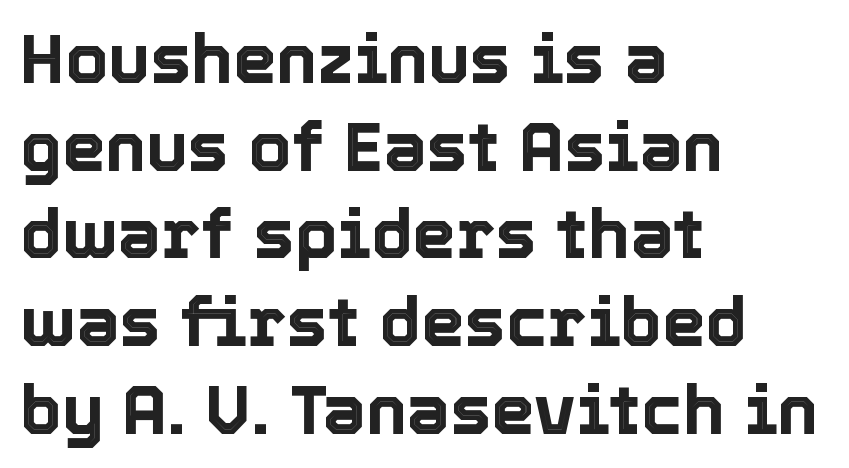
Q: Is the text italic (slanted)? A: No, it is upright.
Q: Is the text underlined? A: No.
Q: How is the paragraph aligned? A: Left-aligned.
Q: Is the spacing between letters normal or unusually wide? A: Normal.
Q: Is the spacing between lines tight, normal or loose? A: Normal.
Q: Width (condensed, normal, or wide)? A: Normal.
Q: x-height? A: Medium.
Q: Monospaced? A: No.
